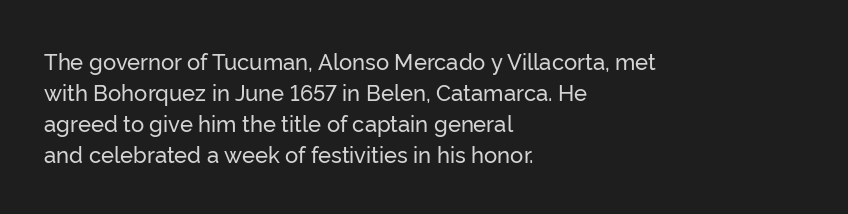
Q: Is the text italic (slanted)? A: No, it is upright.
Q: Is the text underlined? A: No.
Q: How is the paragraph aligned? A: Left-aligned.
Q: Is the spacing between letters normal or unusually wide? A: Normal.
Q: Is the spacing between lines tight, normal or loose? A: Normal.
